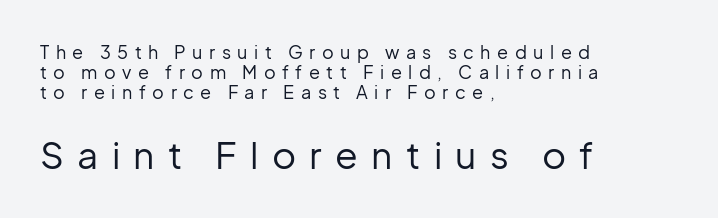
{"serif": "no", "italic": "no", "bold": "no", "weight": "regular", "width": "normal", "stroke_contrast": "low", "x_height": "medium", "monospaced": "no", "underline": "no", "align": "left", "line_spacing": "tight", "line_spacing_ratio": 1.11, "letter_spacing": "wide", "letter_spacing_em": 0.36, "larger_block": "second", "size_ratio": 2.06, "glyph_px": 37}
